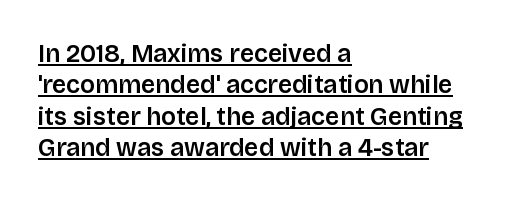
Q: Is the text bold? A: Semi-bold.
Q: Is the text italic (slanted)? A: No, it is upright.
Q: Is the text underlined? A: Yes.
Q: How is the paragraph aligned? A: Left-aligned.
Q: Is the spacing between letters normal or unusually wide? A: Normal.
Q: Is the spacing between lines tight, normal or loose? A: Normal.
